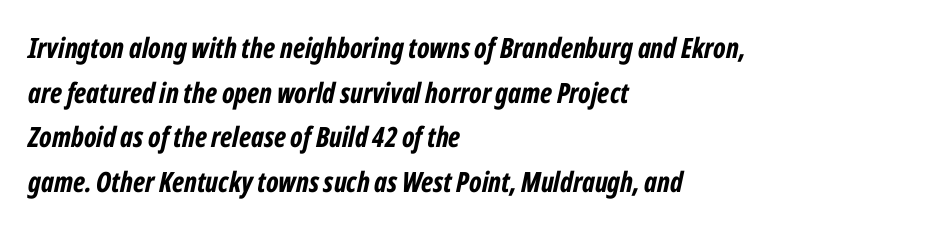
{"italic": "yes", "lean": "right", "slant_degrees": 12, "bold": "yes", "weight": "bold", "width": "condensed", "stroke_contrast": "low", "x_height": "medium", "monospaced": "no", "underline": "no", "align": "left", "line_spacing": "normal", "line_spacing_ratio": 1.59, "letter_spacing": "normal", "letter_spacing_em": 0.0, "glyph_px": 28}
